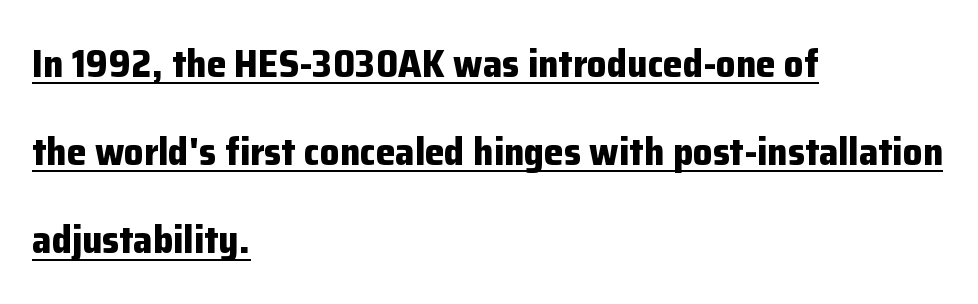
Q: Is the text bold? A: Yes.
Q: Is the text italic (slanted)? A: No, it is upright.
Q: Is the typeface a serif or a sans-serif typeface? A: Sans-serif.
Q: Is the text underlined? A: Yes.
Q: How is the paragraph aligned? A: Left-aligned.
Q: Is the spacing between letters normal or unusually wide? A: Normal.
Q: Is the spacing between lines tight, normal or loose? A: Loose.
Q: Width (condensed, normal, or wide)? A: Normal.
Q: Stroke contrast? A: Low.
Q: x-height? A: Medium.
Q: Monospaced? A: No.
